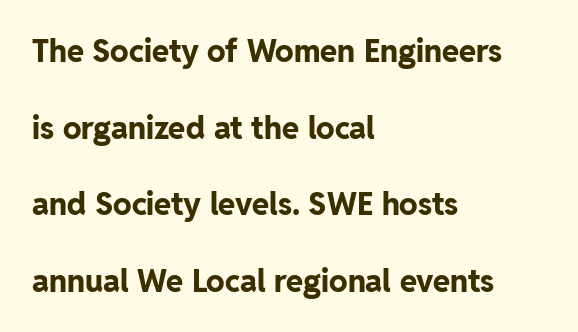
The image shows 31 px bold sans-serif type, upright; set left-aligned, loose line spacing (2.47x), normal letter spacing, not underlined; low stroke contrast and a medium x-height.
